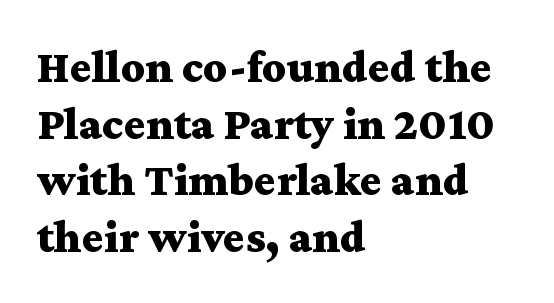
You can tell from the footed stems that serif type was used. Nobody touched the tracking dial on this one. Teacher's note: observe the even left margin — that is flush-left alignment. Character widths vary here, with narrow letters taking less room than wide ones. Does the weight exceed regular? Yes, all the way to bold.
